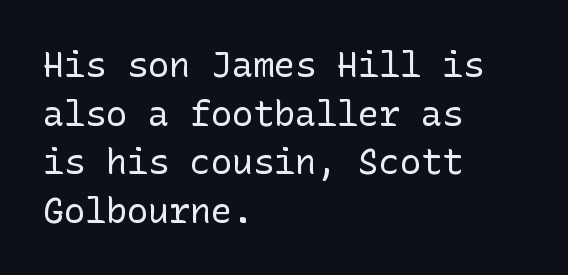
{"serif": "no", "italic": "no", "bold": "no", "weight": "regular", "width": "normal", "stroke_contrast": "low", "x_height": "medium", "underline": "no", "align": "left", "line_spacing": "normal", "line_spacing_ratio": 1.39, "letter_spacing": "normal", "letter_spacing_em": 0.0, "glyph_px": 35}
